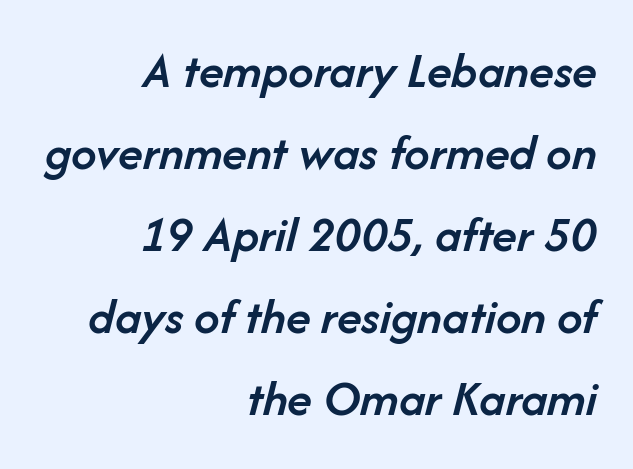
The block of text has a typical density, with ordinary space between rows. Heft: intermediate — a semibold. This rendering leaves character spacing at its baseline value. Reading down the block, your eye finds every line finishing at a fixed right position. Type without underlining. Spacing verdict: proportional, widths tailored to each character.
